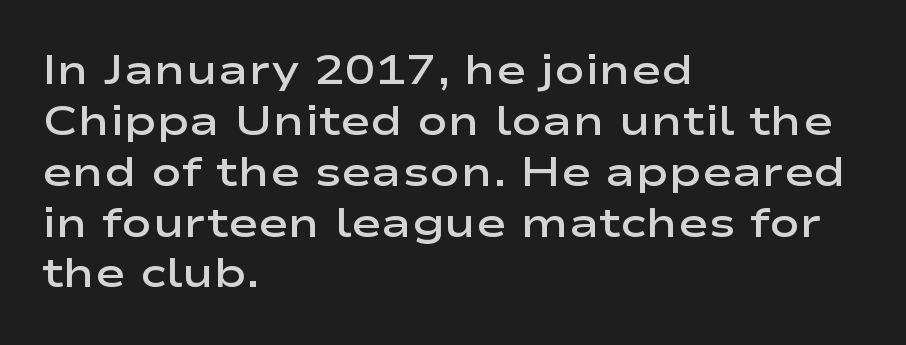
Q: Is the text bold? A: Semi-bold.
Q: Is the text italic (slanted)? A: No, it is upright.
Q: Is the typeface a serif or a sans-serif typeface? A: Sans-serif.
Q: Is the text underlined? A: No.
Q: How is the paragraph aligned? A: Left-aligned.
Q: Is the spacing between letters normal or unusually wide? A: Normal.
Q: Width (condensed, normal, or wide)? A: Wide.
Q: Stroke contrast? A: Low.
Q: x-height? A: Medium.
Q: Monospaced? A: No.
